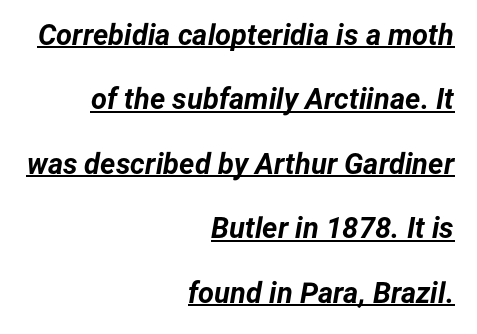
{"italic": "yes", "lean": "right", "slant_degrees": 12, "bold": "yes", "weight": "bold", "width": "normal", "stroke_contrast": "low", "x_height": "medium", "monospaced": "no", "underline": "yes", "align": "right", "line_spacing": "loose", "line_spacing_ratio": 2.22, "letter_spacing": "normal", "letter_spacing_em": 0.0, "glyph_px": 29}
